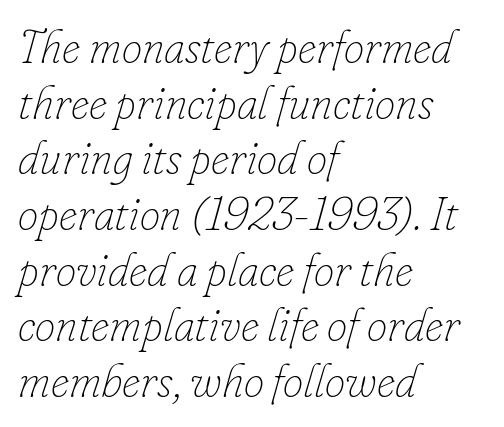
The image shows 46 px thin type, italic (leaning right); set left-aligned, line spacing 1.21x, normal letter spacing, not underlined; low stroke contrast and a small x-height.
